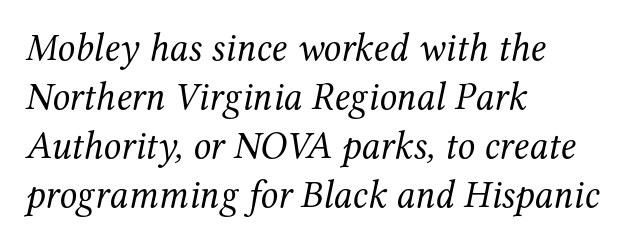
The image shows 39 px regular-weight serif type, italic (leaning right); set left-aligned, normal line spacing (1.26x), normal letter spacing, not underlined; medium stroke contrast and a medium x-height.
